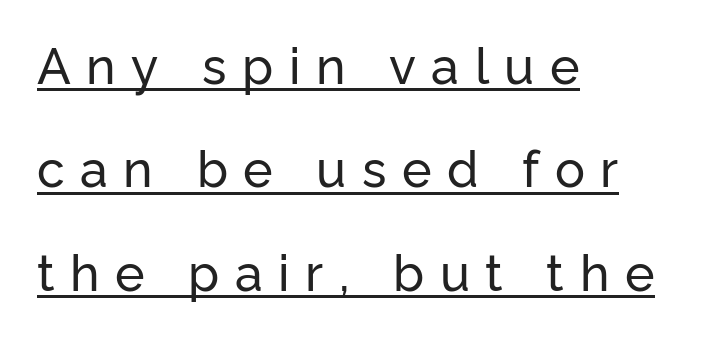
The image shows 50 px sans-serif type, upright; set left-aligned, loose line spacing (2.07x), unusually wide letter spacing (+0.31 em), underlined; low stroke contrast and a medium x-height.
